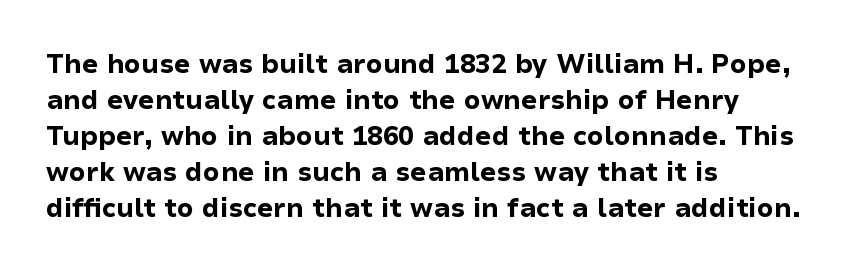
The image shows 26 px bold type, upright; set left-aligned, normal line spacing (1.38x), normal letter spacing, not underlined.
